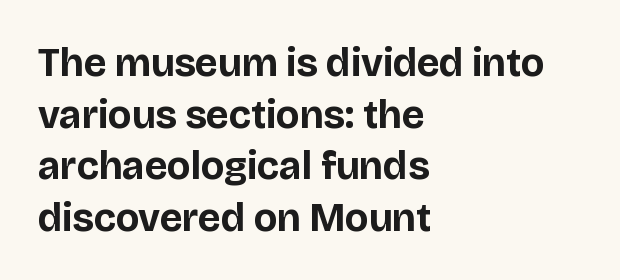
{"serif": "no", "italic": "no", "bold": "yes", "weight": "bold", "width": "normal", "stroke_contrast": "low", "x_height": "large", "monospaced": "no", "underline": "no", "align": "left", "line_spacing": "normal", "line_spacing_ratio": 1.29, "letter_spacing": "normal", "letter_spacing_em": 0.0, "glyph_px": 40}
